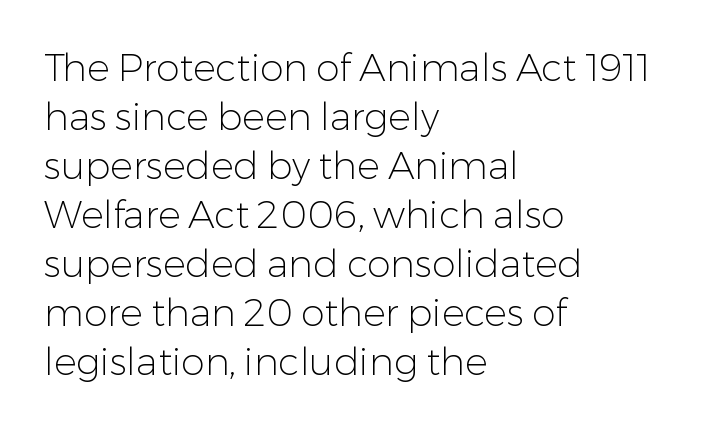
{"serif": "no", "italic": "no", "bold": "no", "weight": "light", "width": "normal", "stroke_contrast": "low", "x_height": "medium", "monospaced": "no", "underline": "no", "align": "left", "line_spacing": "normal", "line_spacing_ratio": 1.29, "letter_spacing": "normal", "letter_spacing_em": 0.0, "glyph_px": 38}
